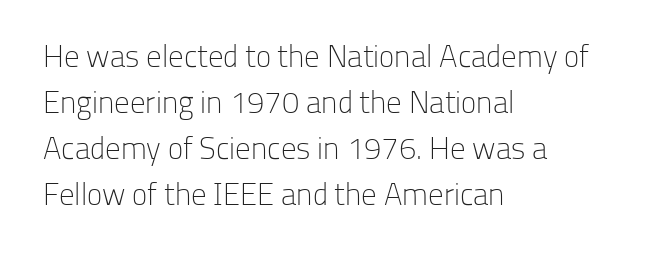
Q: Is the text bold? A: No.
Q: Is the text italic (slanted)? A: No, it is upright.
Q: Is the typeface a serif or a sans-serif typeface? A: Sans-serif.
Q: Is the text underlined? A: No.
Q: How is the paragraph aligned? A: Left-aligned.
Q: Is the spacing between letters normal or unusually wide? A: Normal.
Q: Is the spacing between lines tight, normal or loose? A: Normal.
Q: Width (condensed, normal, or wide)? A: Normal.
Q: Stroke contrast? A: Low.
Q: x-height? A: Medium.
Q: Monospaced? A: No.
